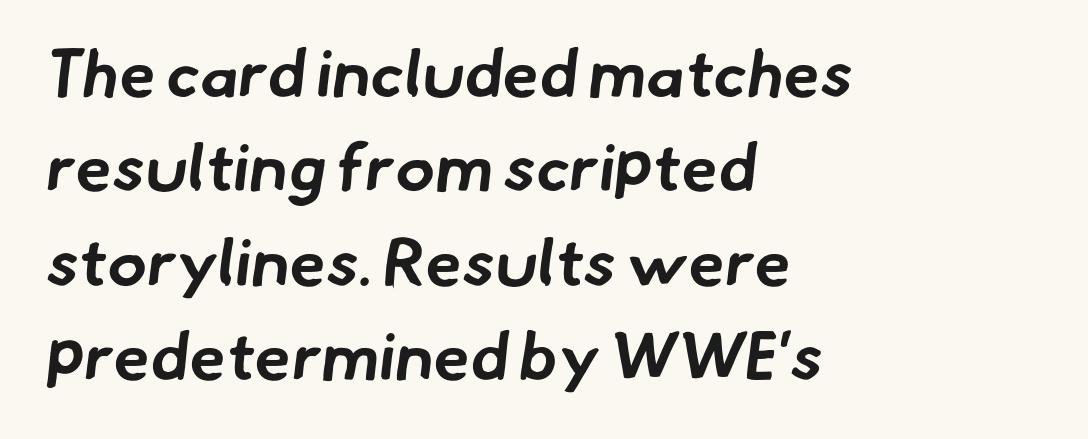
Proportional: the letters do not fall into vertical columns. You can tell from the bare stems that sans-serif type was used. This rendering features lettering with no underline. How are the letters spaced? Ordinarily, with no added tracking. The ragged edge is on the right, which tells us the setting is flush left. Evenly set lines give the paragraph a standard silhouette.
